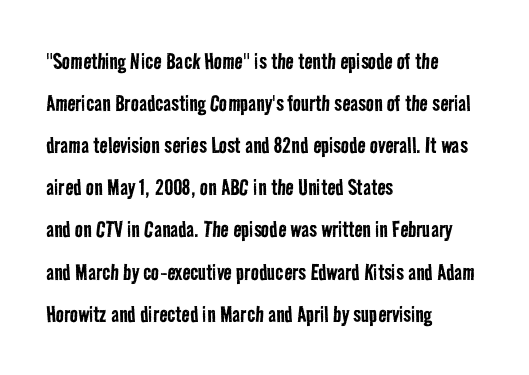
The compositor pushed each line to the left boundary. Summary of vertical rhythm: regular, with standard interline spacing. Honestly, there is no underline to notice here at all. Heft: none added — not bold.
